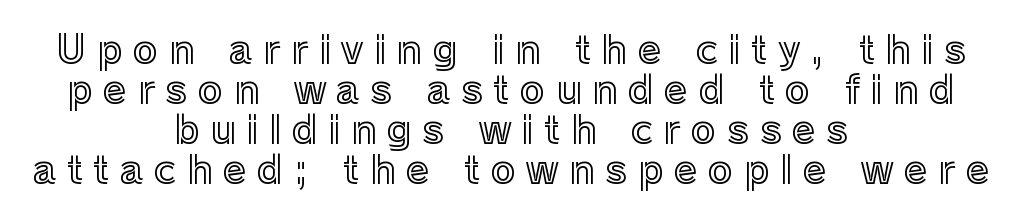
{"italic": "no", "width": "normal", "x_height": "medium", "monospaced": "no", "underline": "no", "align": "center", "line_spacing": "tight", "line_spacing_ratio": 1.05, "letter_spacing": "wide", "letter_spacing_em": 0.28, "glyph_px": 38}
